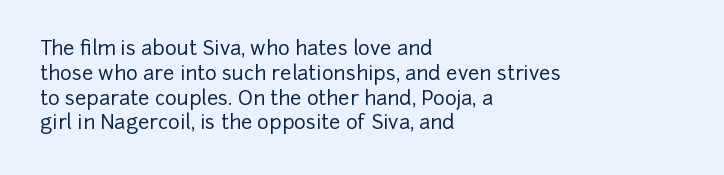
Q: Is the text italic (slanted)? A: No, it is upright.
Q: Is the text underlined? A: No.
Q: How is the paragraph aligned? A: Left-aligned.
Q: Is the spacing between letters normal or unusually wide? A: Normal.
